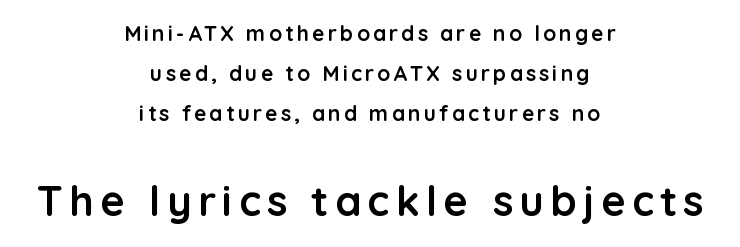
Is there much room between lines? Yes — plenty of vertical air separates them. Posture: straight, roman, zero tilt. This sample uses a sans-serif face. Check under the words: just untouched page.
